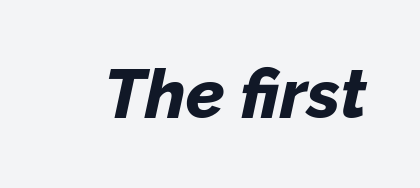
Q: Is the text bold? A: Yes.
Q: Is the text italic (slanted)? A: Yes, it leans right by about 12 degrees.
Q: Is the text underlined? A: No.
Q: Is the spacing between letters normal or unusually wide? A: Normal.
Q: Width (condensed, normal, or wide)? A: Normal.
Q: Stroke contrast? A: Low.
Q: x-height? A: Medium.
Q: Monospaced? A: No.
